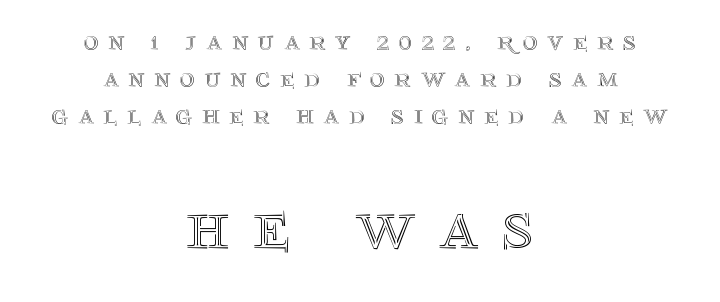
Q: Is the text italic (slanted)? A: No, it is upright.
Q: Is the text underlined? A: No.
Q: How is the paragraph aligned? A: Centered.
Q: Is the spacing between letters normal or unusually wide? A: Unusually wide.
Q: Is the spacing between lines tight, normal or loose? A: Normal.
Q: Which block of text is set in a larger size, the first (top) or the second (bottom)? A: The second (bottom) one.
Q: Width (condensed, normal, or wide)? A: Normal.
Q: x-height? A: Large.
Q: Monospaced? A: No.
